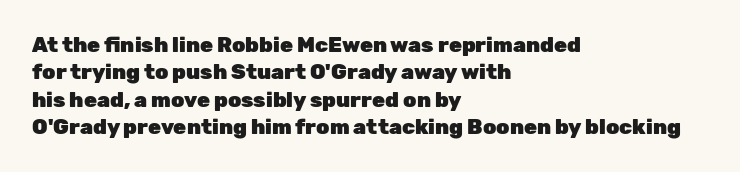
The rendering anchors every line to the left-hand side. This is the regular roman posture of the typeface. A normal amount of white space separates one row of letters from the next. The face used here is rendered with its standard letterfit. A clean baseline with only descenders dipping below it. The sample has been set heavy, in full bold.
